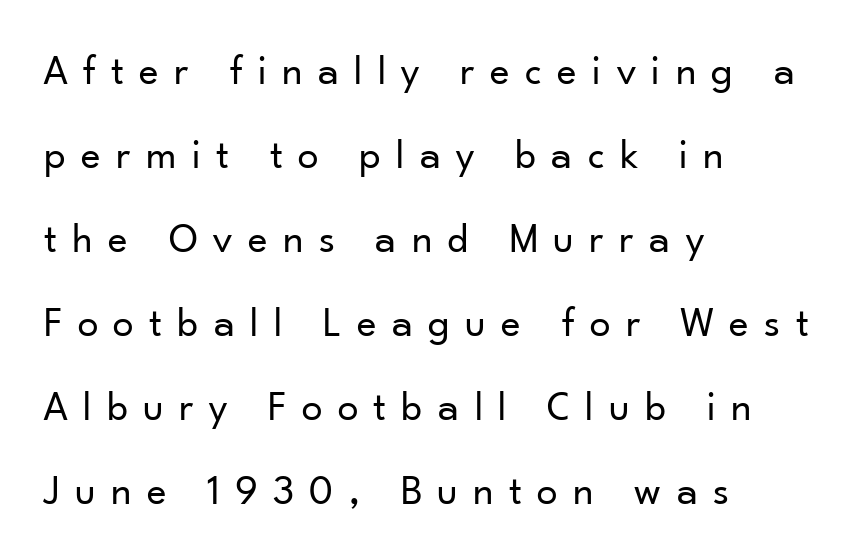
Q: Is the text bold? A: No.
Q: Is the text italic (slanted)? A: No, it is upright.
Q: Is the typeface a serif or a sans-serif typeface? A: Sans-serif.
Q: Is the text underlined? A: No.
Q: How is the paragraph aligned? A: Left-aligned.
Q: Is the spacing between letters normal or unusually wide? A: Unusually wide.
Q: Is the spacing between lines tight, normal or loose? A: Loose.
Q: Width (condensed, normal, or wide)? A: Normal.
Q: Stroke contrast? A: Low.
Q: x-height? A: Small.
Q: Monospaced? A: No.
